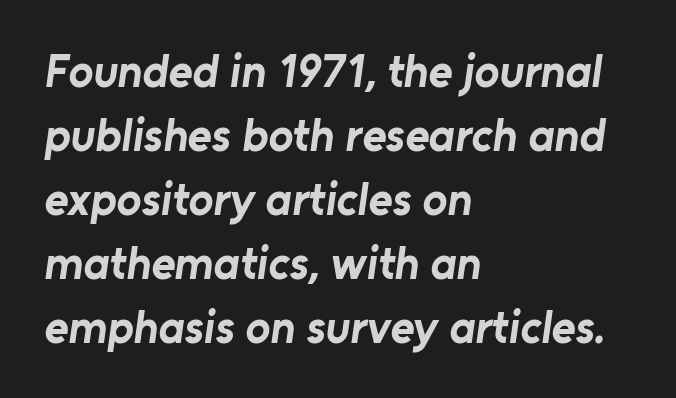
The image shows 46 px bold sans-serif type; set left-aligned, normal line spacing (1.39x), normal letter spacing, not underlined; low stroke contrast and a medium x-height.
